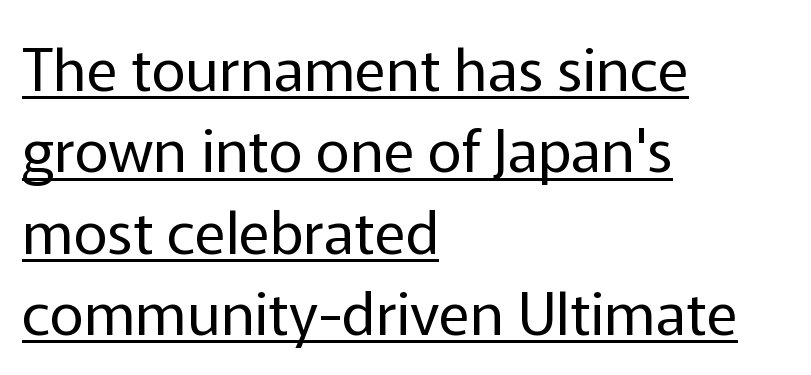
Proportional: the letters do not fall into vertical columns. Style check: upright. Classification — sans serif. The weight would be labelled regular, book, light, or lighter still.
